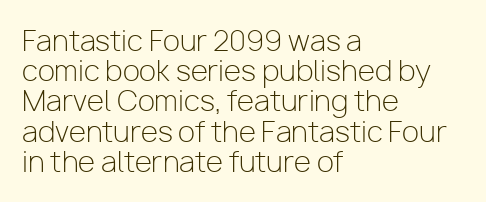
{"serif": "no", "italic": "no", "bold": "no", "weight": "light", "width": "normal", "stroke_contrast": "low", "x_height": "medium", "monospaced": "no", "underline": "no", "align": "left", "line_spacing": "tight", "line_spacing_ratio": 1.08, "letter_spacing": "normal", "letter_spacing_em": 0.0, "glyph_px": 28}
